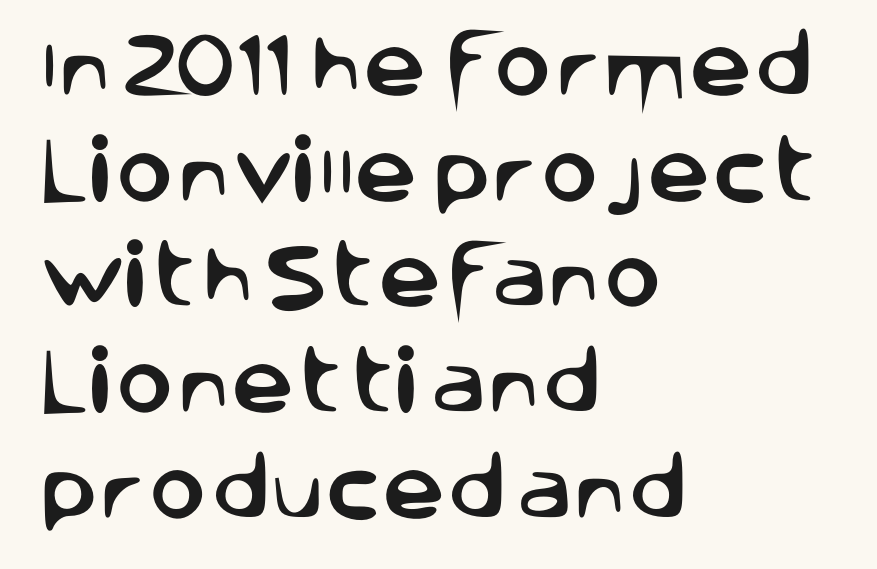
Q: Is the text italic (slanted)? A: No, it is upright.
Q: Is the typeface a serif or a sans-serif typeface? A: Sans-serif.
Q: Is the text underlined? A: No.
Q: How is the paragraph aligned? A: Left-aligned.
Q: Is the spacing between letters normal or unusually wide? A: Normal.
Q: Is the spacing between lines tight, normal or loose? A: Normal.
Q: Width (condensed, normal, or wide)? A: Normal.
Q: Stroke contrast? A: Low.
Q: x-height? A: Large.
Q: Monospaced? A: No.
